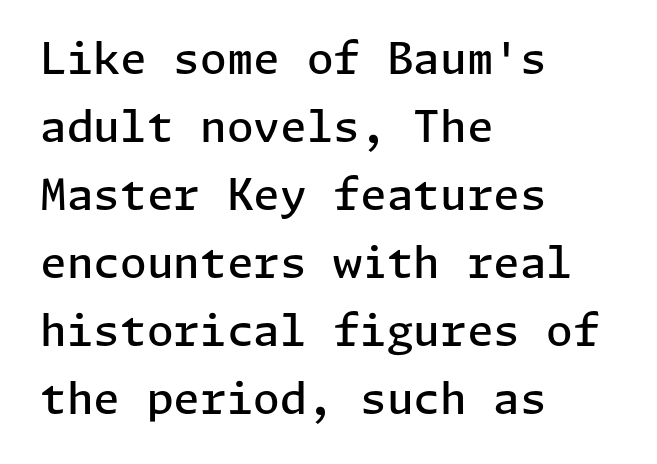
The image shows 43 px semibold sans-serif type, upright; set left-aligned, normal line spacing (1.58x), normal letter spacing, not underlined; low stroke contrast and a medium x-height.
